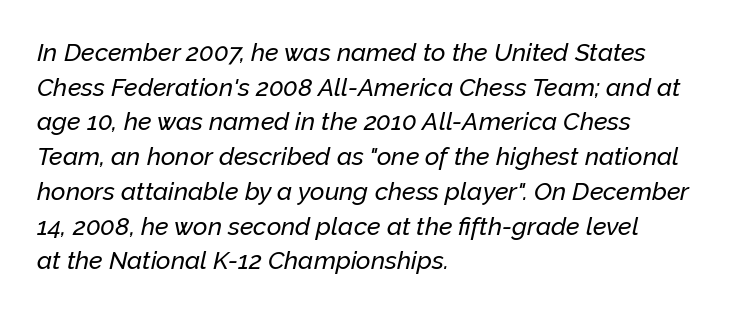
Quick note: interline space is typical. Would a proofreader flag this as italicized? Yes. Line beginnings align vertically; line endings do not. Observe the ordinary spacing: letters are neighbours, not strangers. Has an underline been added? It has not.
